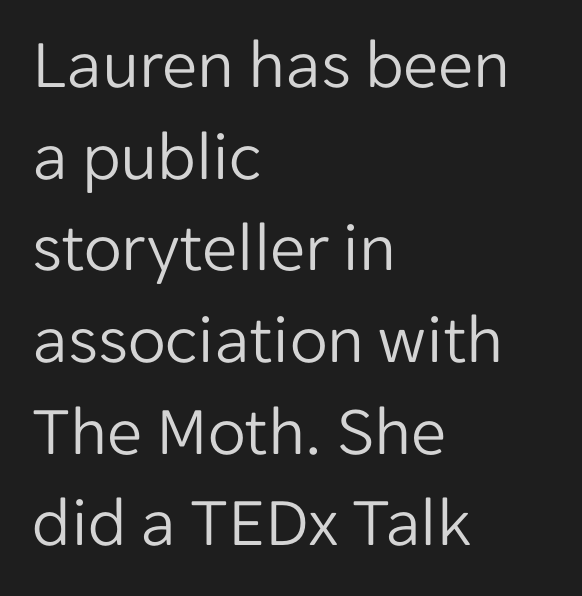
{"serif": "no", "italic": "no", "bold": "no", "weight": "light", "width": "normal", "stroke_contrast": "low", "x_height": "medium", "monospaced": "no", "underline": "no", "align": "left", "line_spacing": "normal", "line_spacing_ratio": 1.31, "letter_spacing": "normal", "letter_spacing_em": 0.0, "glyph_px": 70}
